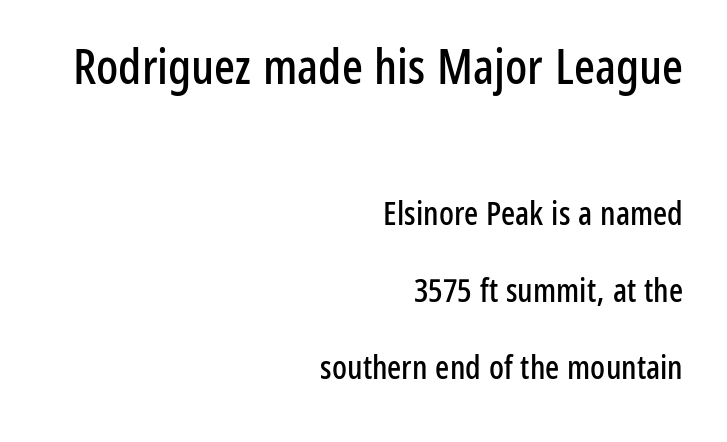
{"serif": "no", "italic": "no", "width": "condensed", "stroke_contrast": "low", "x_height": "medium", "monospaced": "no", "underline": "no", "align": "right", "line_spacing": "loose", "line_spacing_ratio": 2.34, "letter_spacing": "normal", "letter_spacing_em": 0.0, "larger_block": "first", "size_ratio": 1.48, "glyph_px": 49}
